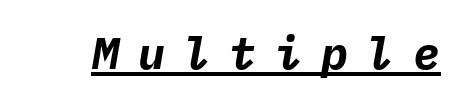
Q: Is the text bold? A: Yes.
Q: Is the text italic (slanted)? A: Yes, it leans right by about 9 degrees.
Q: Is the text underlined? A: Yes.
Q: Is the spacing between letters normal or unusually wide? A: Unusually wide.
Q: Width (condensed, normal, or wide)? A: Normal.
Q: Stroke contrast? A: Low.
Q: x-height? A: Medium.
Q: Monospaced? A: Yes.
